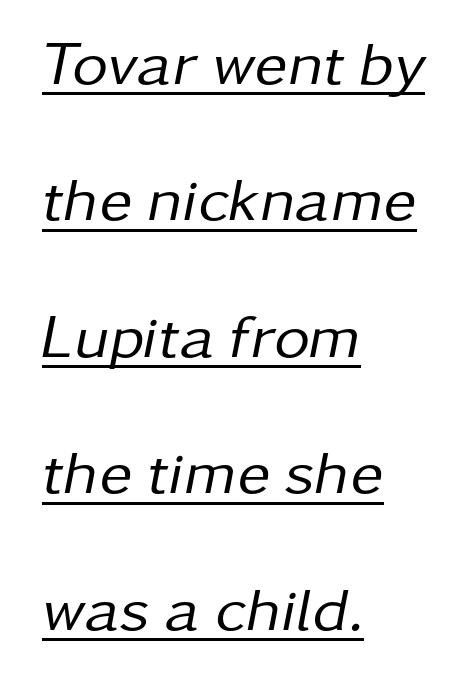
{"italic": "yes", "lean": "right", "slant_degrees": 11, "bold": "no", "weight": "regular", "width": "normal", "stroke_contrast": "low", "x_height": "medium", "monospaced": "no", "underline": "yes", "align": "left", "line_spacing": "loose", "line_spacing_ratio": 2.2, "letter_spacing": "normal", "letter_spacing_em": 0.0, "glyph_px": 62}
